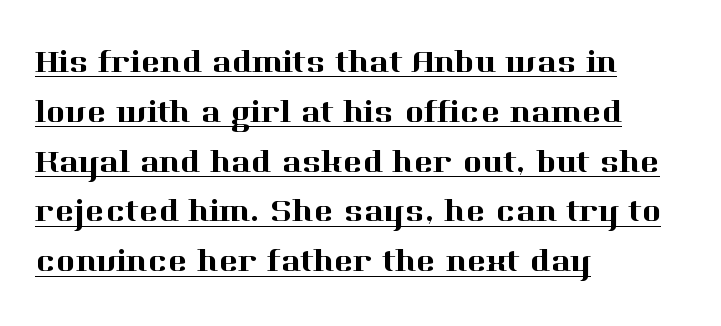
The rendering uses natural spacing where letterforms have individual widths. Each new line begins a customary step beneath the previous one. Posture: straight, roman, zero tilt. The face used here appears with an underline applied.
